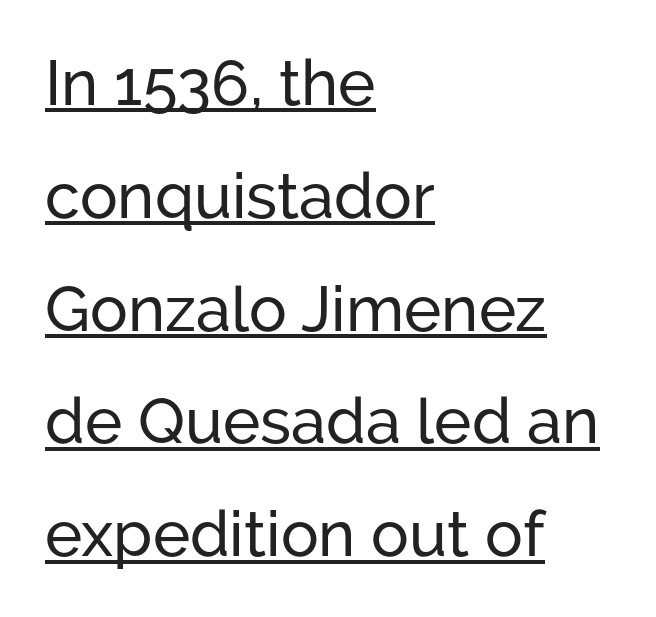
{"serif": "no", "italic": "no", "width": "normal", "stroke_contrast": "low", "x_height": "medium", "monospaced": "no", "underline": "yes", "align": "left", "line_spacing_ratio": 1.79, "letter_spacing": "normal", "letter_spacing_em": 0.0, "glyph_px": 63}
